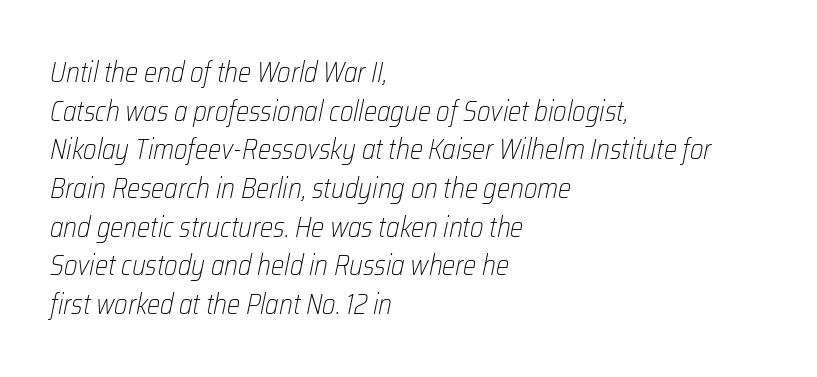
A typesetter would call this zero additional tracking. Character widths vary here, with narrow letters taking less room than wide ones. The block of text has a typical density, with ordinary space between rows. The glyphs look as if they've been sheared to an angle. A light-to-regular cut is what we see here. Leftover space on each line is placed entirely after the last word.
